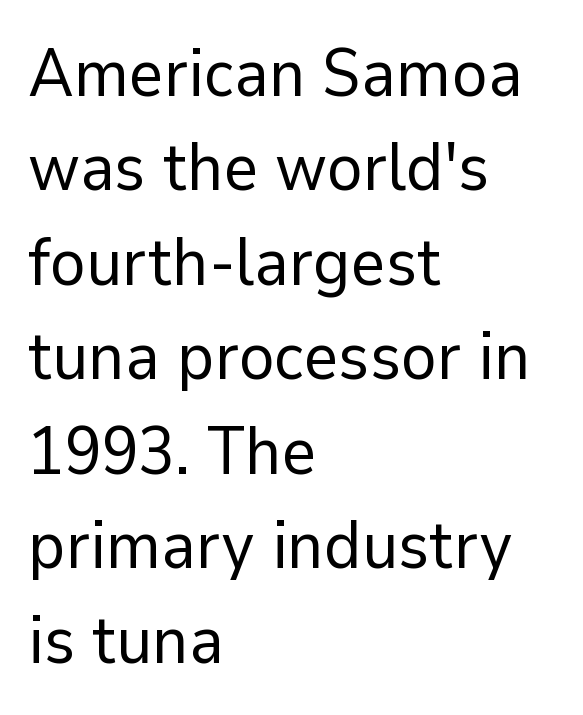
Q: Is the text bold? A: No.
Q: Is the text italic (slanted)? A: No, it is upright.
Q: Is the typeface a serif or a sans-serif typeface? A: Sans-serif.
Q: Is the text underlined? A: No.
Q: How is the paragraph aligned? A: Left-aligned.
Q: Is the spacing between letters normal or unusually wide? A: Normal.
Q: Is the spacing between lines tight, normal or loose? A: Normal.
Q: Width (condensed, normal, or wide)? A: Normal.
Q: Stroke contrast? A: Low.
Q: x-height? A: Medium.
Q: Monospaced? A: No.
